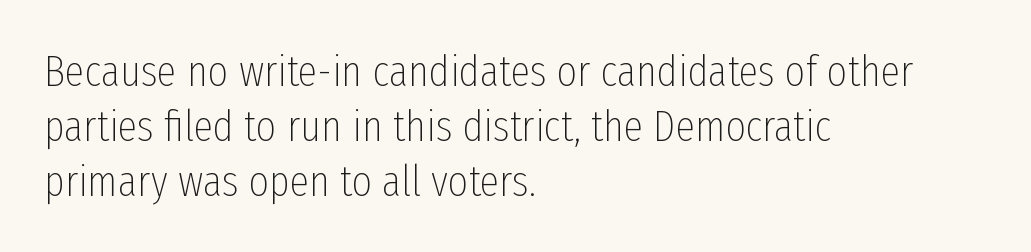
{"serif": "no", "italic": "no", "bold": "no", "weight": "thin", "width": "condensed", "stroke_contrast": "low", "x_height": "medium", "monospaced": "no", "underline": "no", "align": "left", "line_spacing": "normal", "line_spacing_ratio": 1.25, "letter_spacing": "normal", "letter_spacing_em": 0.0, "glyph_px": 44}
